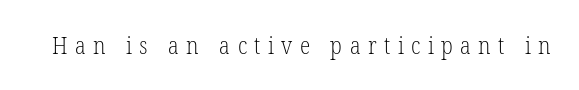
The image shows 24 px text type, upright; set unusually wide letter spacing (+0.31 em), not underlined.
